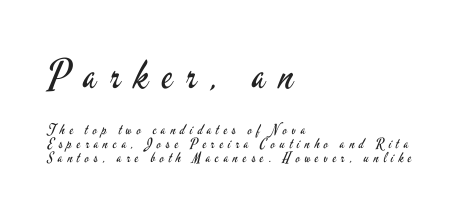
The image shows 40 px regular-weight, condensed sans-serif type; set left-aligned, tight line spacing (1.0x), unusually wide letter spacing (+0.34 em), not underlined; the first (top) block is 2.86x larger; low stroke contrast and a small x-height.
